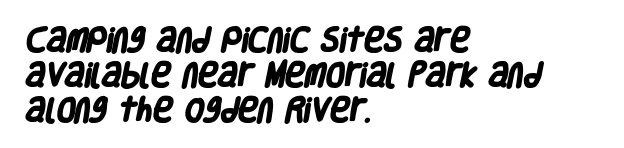
Bare-footed words on every line. A classic flush-left, rag-right setting is used for this passage. Look at the stroke-to-counter ratio: heavy, a bold. If you measured baseline to baseline, you'd find a middling distance.
